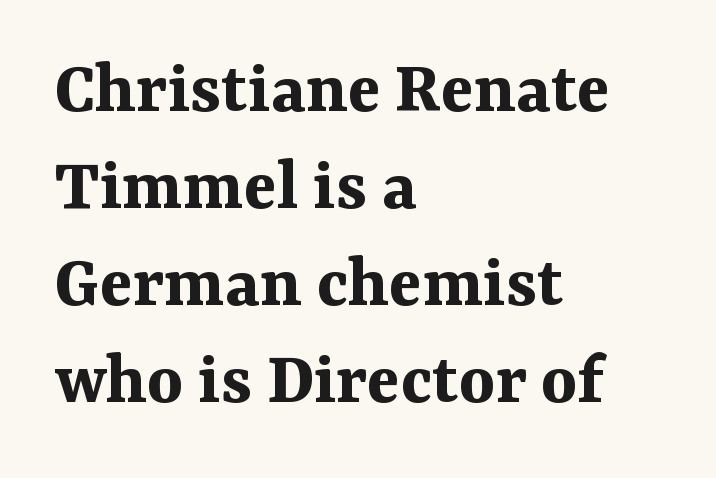
The image shows 77 px bold serif type, upright; set left-aligned, normal line spacing (1.26x), normal letter spacing, not underlined; medium stroke contrast and a medium x-height.
